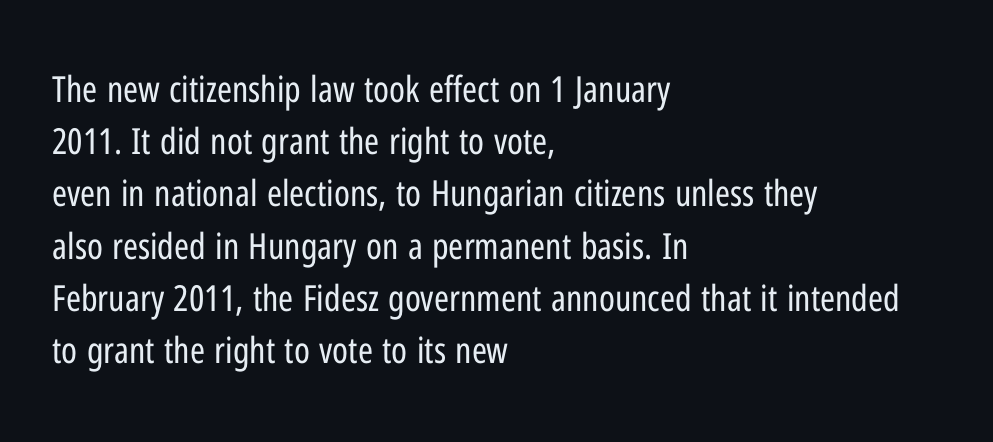
The face used here is proportionally spaced, like ordinary book or web type. These lines sit exactly where default settings would place them. The typeface chosen for these lines omits serifs. Words appear dense and cohesive because spacing is normal. Stroke mass is kept to a normal reading level or below. A roman cut, with each character standing at attention.
